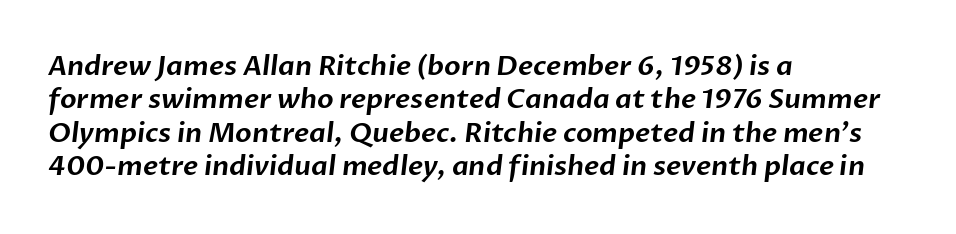
Q: Is the text underlined? A: No.
Q: How is the paragraph aligned? A: Left-aligned.
Q: Is the spacing between letters normal or unusually wide? A: Normal.
